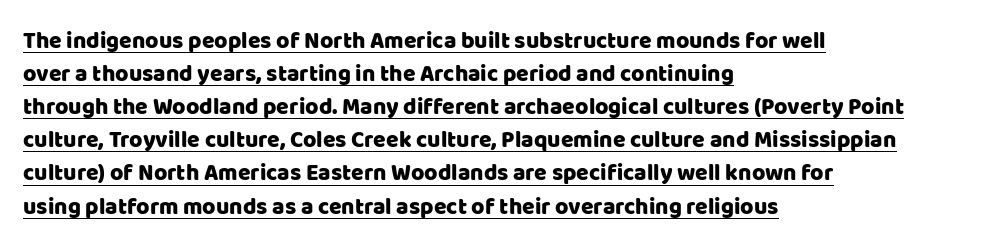
Q: Is the text italic (slanted)? A: No, it is upright.
Q: Is the text underlined? A: Yes.
Q: How is the paragraph aligned? A: Left-aligned.
Q: Is the spacing between letters normal or unusually wide? A: Normal.
Q: Is the spacing between lines tight, normal or loose? A: Normal.
